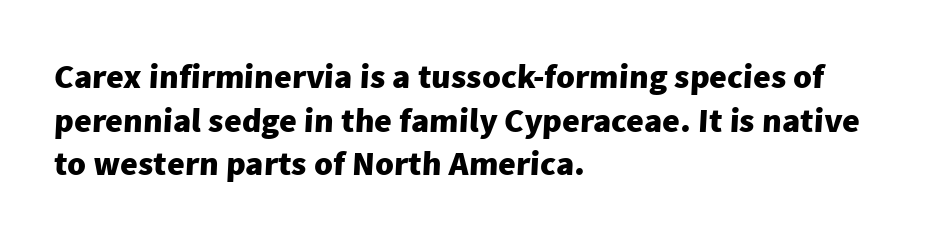
Q: Is the text bold? A: Yes.
Q: Is the typeface a serif or a sans-serif typeface? A: Sans-serif.
Q: Is the text underlined? A: No.
Q: How is the paragraph aligned? A: Left-aligned.
Q: Is the spacing between letters normal or unusually wide? A: Normal.
Q: Is the spacing between lines tight, normal or loose? A: Normal.
Q: Width (condensed, normal, or wide)? A: Normal.
Q: Stroke contrast? A: Low.
Q: x-height? A: Medium.
Q: Monospaced? A: No.
